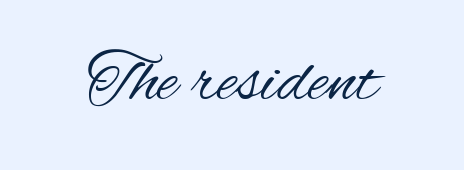
{"serif": "no", "bold": "no", "weight": "regular", "width": "condensed", "stroke_contrast": "medium", "x_height": "small", "monospaced": "no", "underline": "no", "letter_spacing": "normal", "letter_spacing_em": 0.0, "glyph_px": 70}
